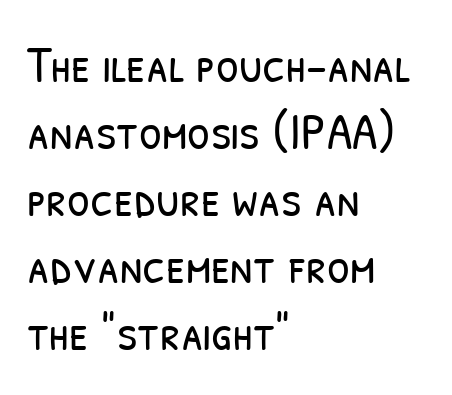
The image shows 52 px light, condensed sans-serif type; set left-aligned, normal line spacing (1.29x), normal letter spacing, not underlined; low stroke contrast and a medium x-height.
